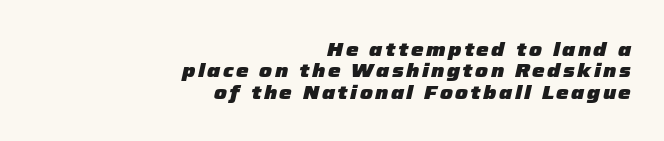
{"italic": "yes", "lean": "right", "slant_degrees": 12, "bold": "yes", "underline": "no", "align": "right", "line_spacing": "tight", "line_spacing_ratio": 1.07, "glyph_px": 20}
